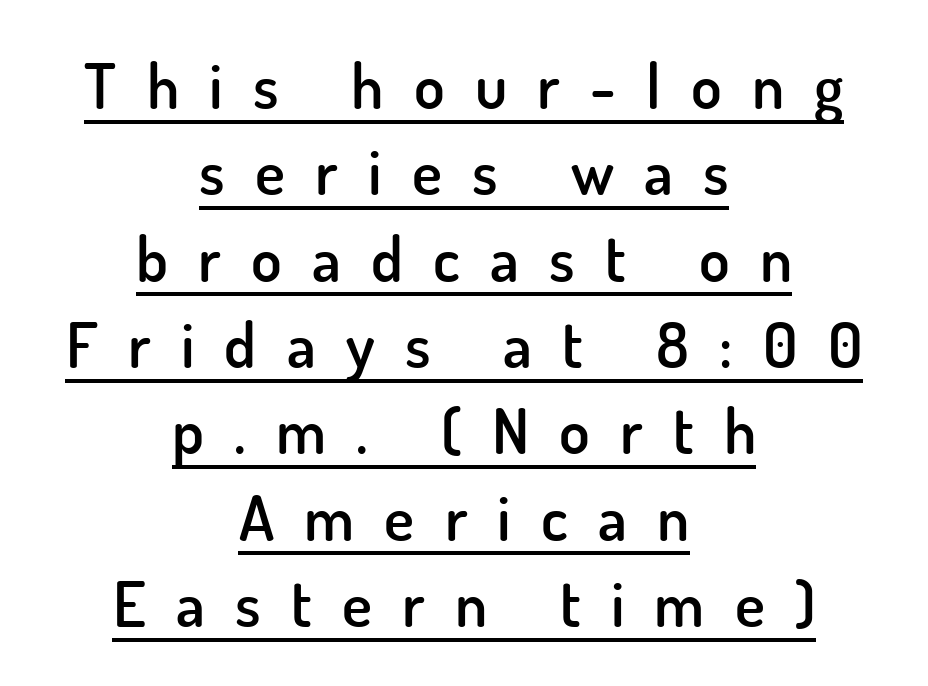
The image shows 63 px semibold sans-serif type, upright; set centered, normal line spacing (1.37x), unusually wide letter spacing (+0.48 em), underlined; low stroke contrast and a small x-height.
